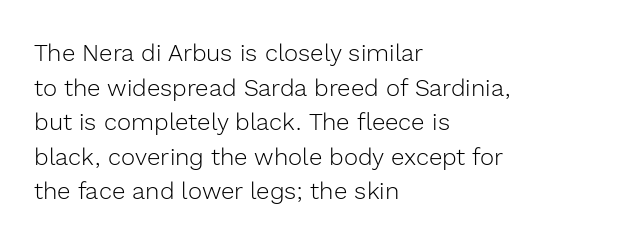
Q: Is the text bold? A: No.
Q: Is the text italic (slanted)? A: No, it is upright.
Q: Is the text underlined? A: No.
Q: How is the paragraph aligned? A: Left-aligned.
Q: Is the spacing between letters normal or unusually wide? A: Normal.
Q: Is the spacing between lines tight, normal or loose? A: Normal.
